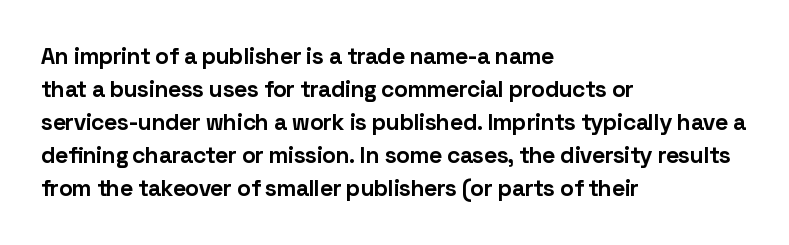
This sample keeps an unexceptional amount of space between lines. Strokes here are thick enough to call this a true bold. A student would call this left alignment; a typographer would say flush left, rag right. You can tell it's not italic because the verticals are truly vertical.
